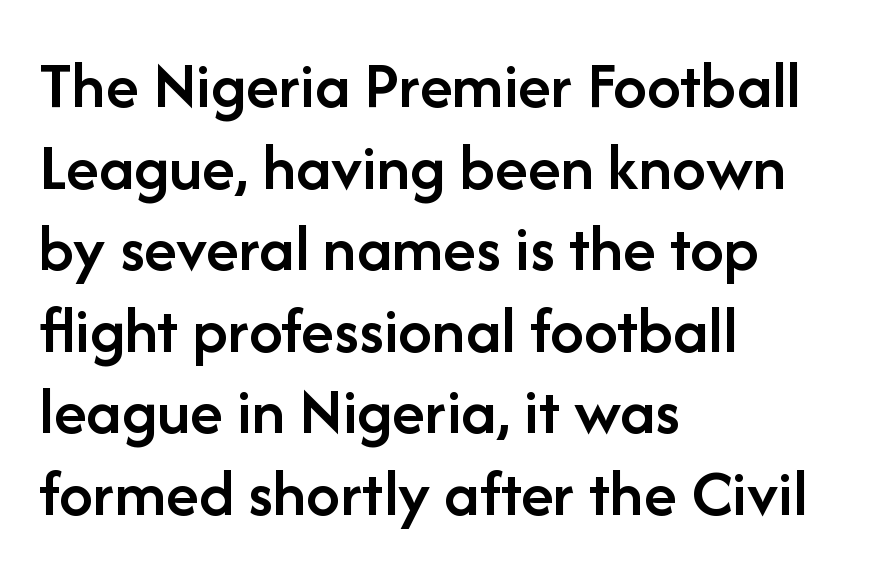
Q: Is the text bold? A: Semi-bold.
Q: Is the text italic (slanted)? A: No, it is upright.
Q: Is the typeface a serif or a sans-serif typeface? A: Sans-serif.
Q: Is the text underlined? A: No.
Q: How is the paragraph aligned? A: Left-aligned.
Q: Is the spacing between letters normal or unusually wide? A: Normal.
Q: Width (condensed, normal, or wide)? A: Normal.
Q: Stroke contrast? A: Low.
Q: x-height? A: Medium.
Q: Monospaced? A: No.
